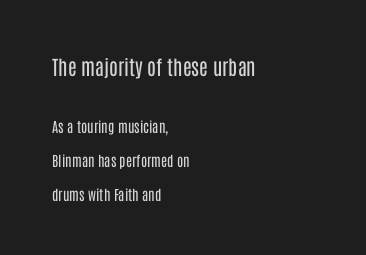
Baseline-to-baseline distance is far greater than the letter height. Underline: absent. Stroke mass is kept to a normal reading level or below. Is there any slant? The stems are plumb. Compare the two chunks: the upper has the greater cap height.
